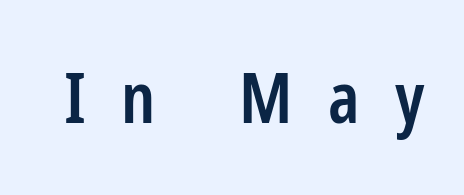
The image shows 71 px semibold, condensed sans-serif type, upright; set unusually wide letter spacing (+0.5 em), not underlined; low stroke contrast and a medium x-height.
